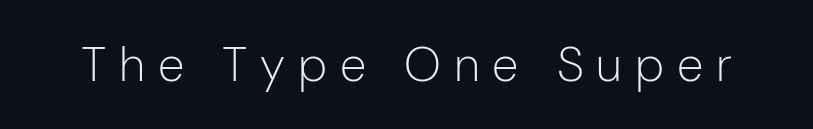
You could not count columns in this text — the font is proportionally spaced. Weight: regular or lighter. Loose tracking; the words dissolve into strings of separated letters. A typesetter would mark this as roman, not italic. A bare baseline throughout the passage.
